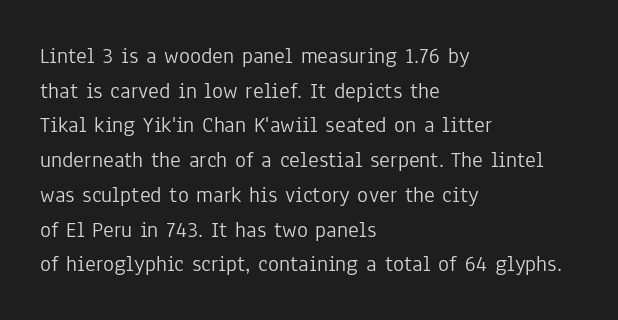
{"italic": "no", "bold": "no", "underline": "no", "align": "left", "line_spacing": "normal", "line_spacing_ratio": 1.51, "letter_spacing": "normal", "letter_spacing_em": 0.0, "glyph_px": 23}
